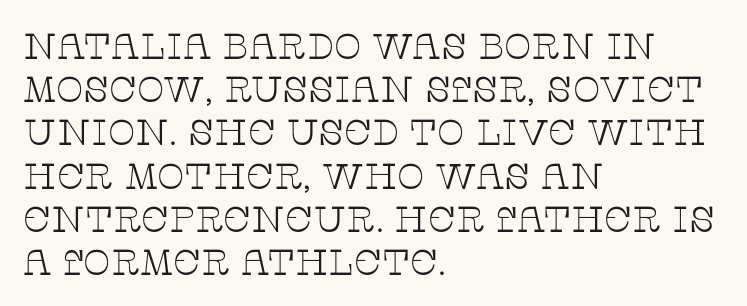
{"serif": "yes", "italic": "no", "bold": "no", "weight": "thin", "width": "wide", "stroke_contrast": "low", "x_height": "large", "monospaced": "no", "underline": "no", "align": "left", "line_spacing_ratio": 1.2, "letter_spacing": "normal", "letter_spacing_em": 0.0, "glyph_px": 36}
